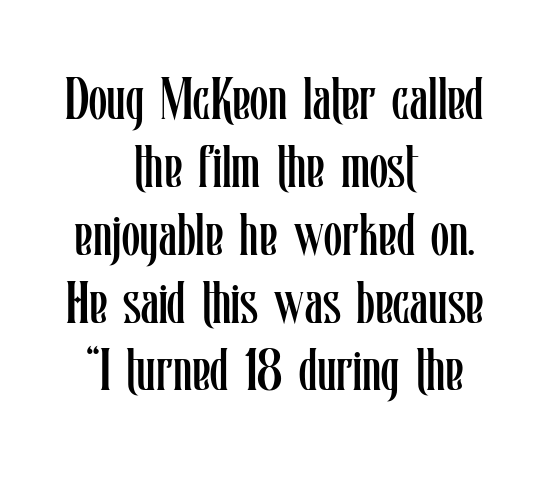
Q: Is the text bold? A: No.
Q: Is the text italic (slanted)? A: No, it is upright.
Q: Is the text underlined? A: No.
Q: How is the paragraph aligned? A: Centered.
Q: Is the spacing between letters normal or unusually wide? A: Normal.
Q: Is the spacing between lines tight, normal or loose? A: Tight.
Q: Width (condensed, normal, or wide)? A: Condensed.
Q: Stroke contrast? A: Low.
Q: x-height? A: Medium.
Q: Monospaced? A: No.
